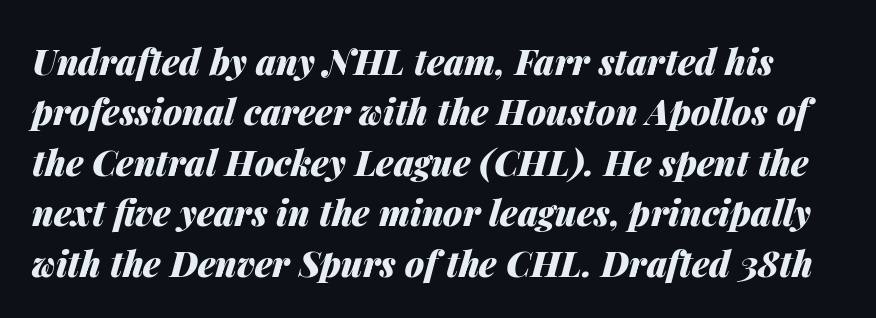
Nothing unusual about the tracking: characters are spaced as the font intends. Proportional: the letters do not fall into vertical columns. Its strokes are broad and dark, the hallmark of bold type. Rows of type keep a routine distance in the vertical direction. Designer's note — italics engaged. The glyphs are unaccompanied by any horizontal stroke below them.
